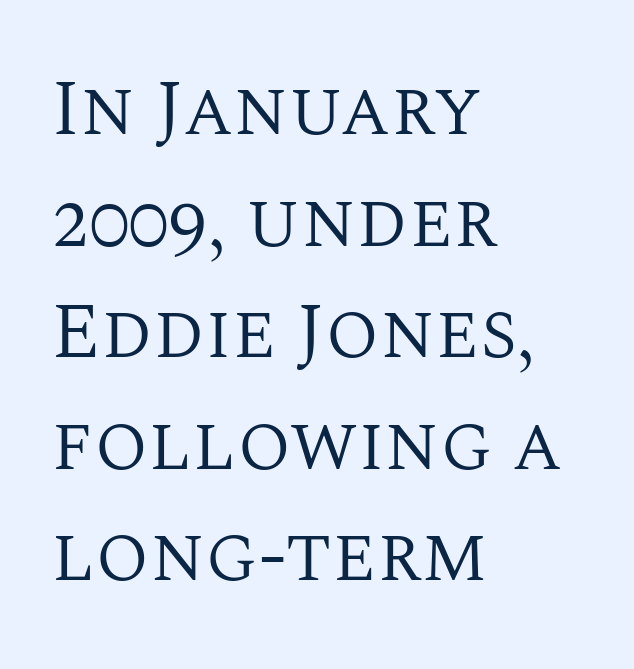
Q: Is the text bold? A: No.
Q: Is the text italic (slanted)? A: No, it is upright.
Q: Is the typeface a serif or a sans-serif typeface? A: Serif.
Q: Is the text underlined? A: No.
Q: How is the paragraph aligned? A: Left-aligned.
Q: Is the spacing between letters normal or unusually wide? A: Normal.
Q: Is the spacing between lines tight, normal or loose? A: Normal.
Q: Width (condensed, normal, or wide)? A: Normal.
Q: Stroke contrast? A: Medium.
Q: x-height? A: Large.
Q: Monospaced? A: No.
